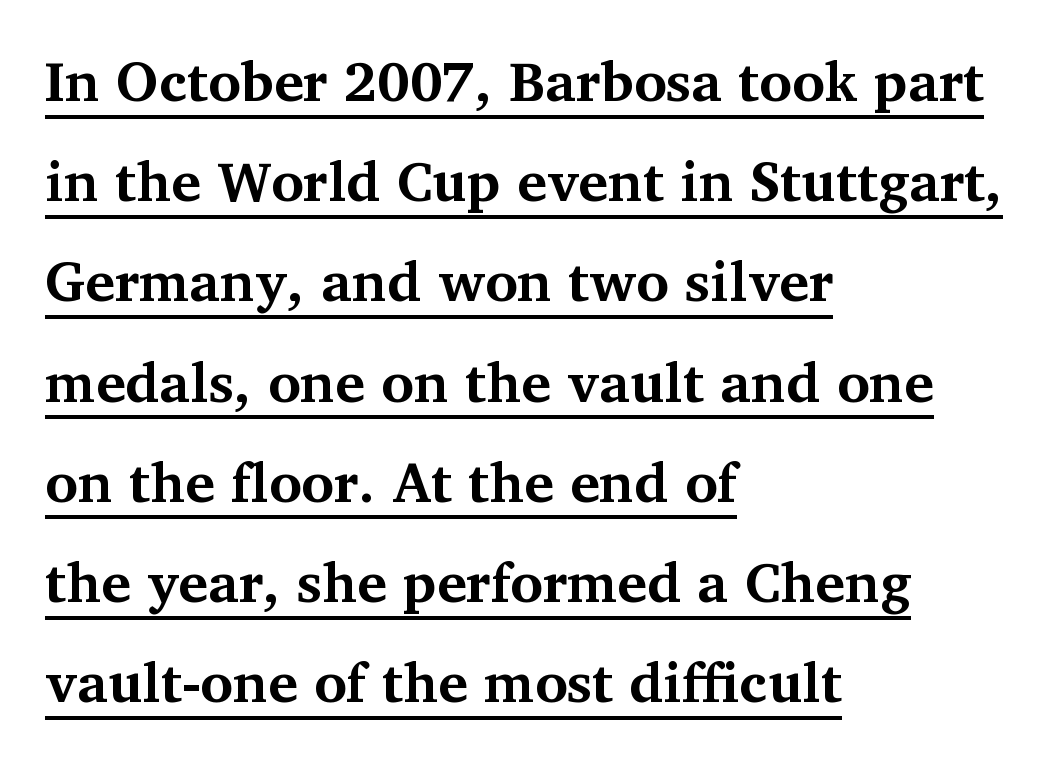
{"serif": "yes", "italic": "no", "bold": "yes", "weight": "bold", "width": "normal", "stroke_contrast": "medium", "x_height": "medium", "monospaced": "no", "underline": "yes", "align": "left", "line_spacing_ratio": 1.79, "letter_spacing": "normal", "letter_spacing_em": 0.0, "glyph_px": 56}
